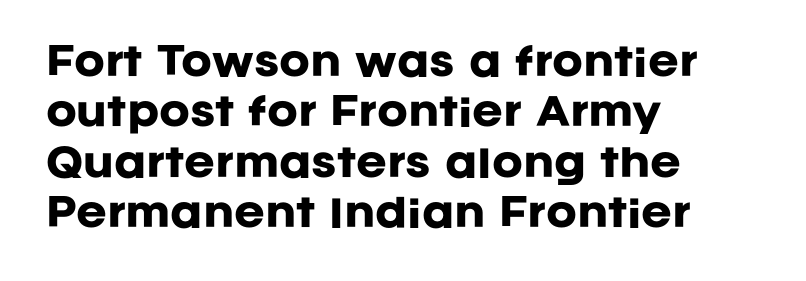
The image shows 37 px heavy sans-serif type, upright; set left-aligned, normal line spacing (1.36x), normal letter spacing, not underlined; low stroke contrast and a large x-height.
